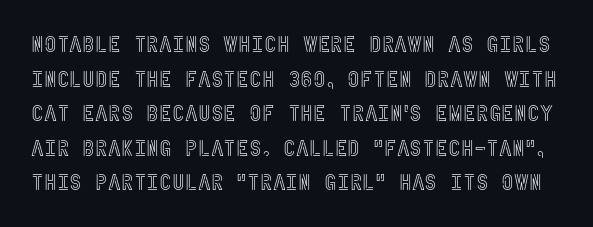
Q: Is the text italic (slanted)? A: No, it is upright.
Q: Is the text underlined? A: No.
Q: Is the spacing between letters normal or unusually wide? A: Normal.
Q: Is the spacing between lines tight, normal or loose? A: Normal.
